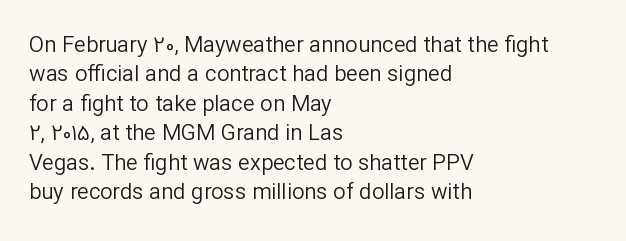
Q: Is the text bold? A: No.
Q: Is the text italic (slanted)? A: No, it is upright.
Q: Is the text underlined? A: No.
Q: How is the paragraph aligned? A: Left-aligned.
Q: Is the spacing between letters normal or unusually wide? A: Normal.
Q: Is the spacing between lines tight, normal or loose? A: Normal.
